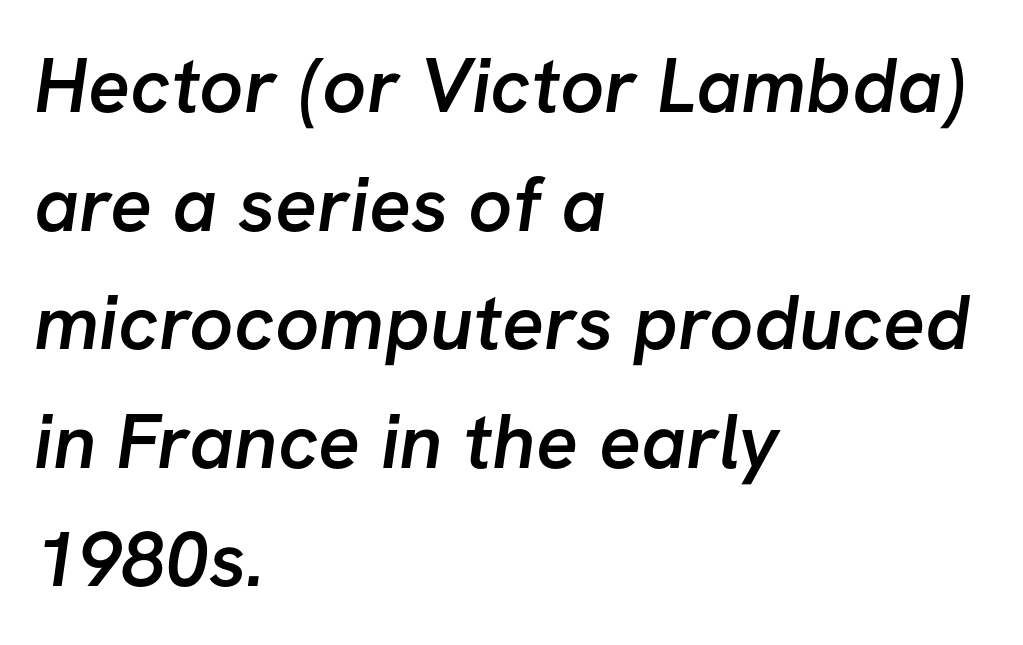
These lines are rendered in a variable-pitch font. Short and long lines alike share a common starting point at left. The face used here is a semibold: visibly heavier than regular, lighter than bold. The passage shown is not underscored anywhere. Notice how descenders clear the ascenders below comfortably — that's standard leading.
